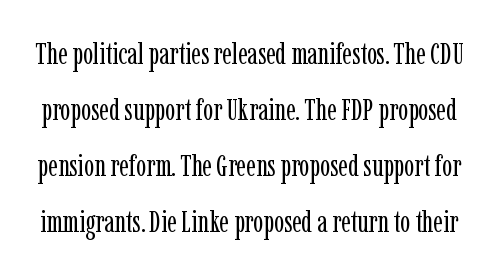
{"serif": "yes", "italic": "no", "bold": "no", "weight": "regular", "width": "condensed", "stroke_contrast": "low", "x_height": "medium", "monospaced": "no", "underline": "no", "line_spacing_ratio": 1.87, "letter_spacing": "normal", "letter_spacing_em": 0.0, "glyph_px": 30}
